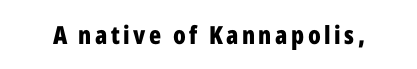
{"italic": "no", "bold": "yes", "underline": "no", "glyph_px": 25}
